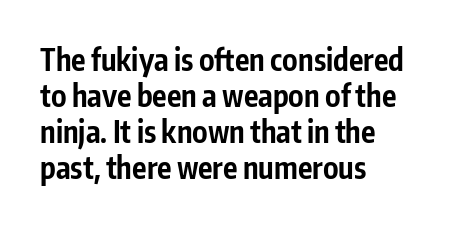
Q: Is the text bold? A: Yes.
Q: Is the text italic (slanted)? A: No, it is upright.
Q: Is the typeface a serif or a sans-serif typeface? A: Sans-serif.
Q: Is the text underlined? A: No.
Q: How is the paragraph aligned? A: Left-aligned.
Q: Is the spacing between letters normal or unusually wide? A: Normal.
Q: Width (condensed, normal, or wide)? A: Condensed.
Q: Stroke contrast? A: Low.
Q: x-height? A: Medium.
Q: Monospaced? A: No.
